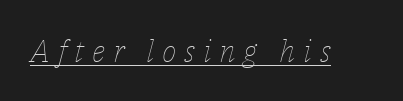
Decoration check: the copy is underlined. Character widths vary here, with narrow letters taking less room than wide ones. Designer's note — italics engaged. In terms of letterspacing, this is a distinctly airy, spread setting.
